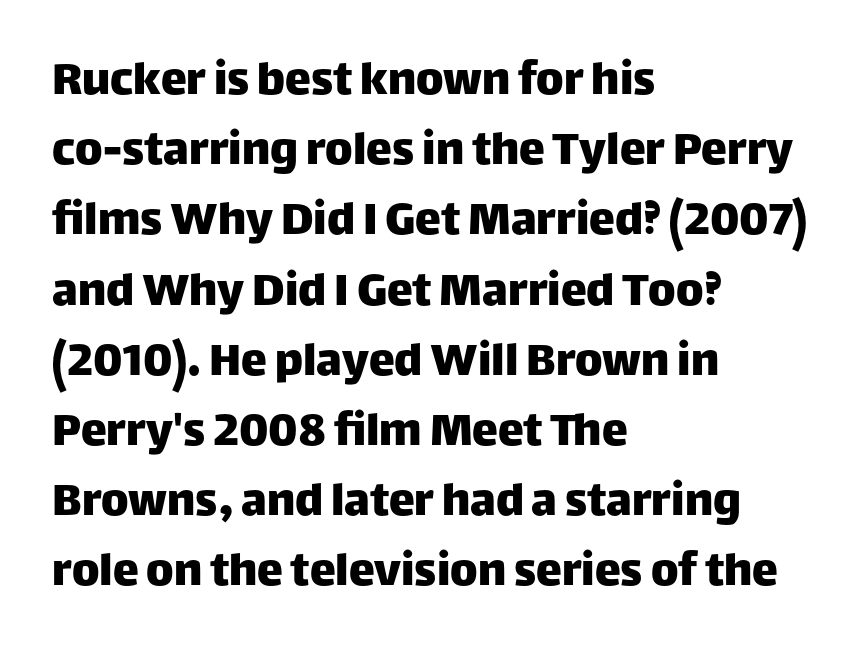
Q: Is the text italic (slanted)? A: No, it is upright.
Q: Is the typeface a serif or a sans-serif typeface? A: Sans-serif.
Q: Is the text underlined? A: No.
Q: How is the paragraph aligned? A: Left-aligned.
Q: Is the spacing between letters normal or unusually wide? A: Normal.
Q: Is the spacing between lines tight, normal or loose? A: Normal.
Q: Width (condensed, normal, or wide)? A: Normal.
Q: Stroke contrast? A: Low.
Q: x-height? A: Large.
Q: Monospaced? A: No.
